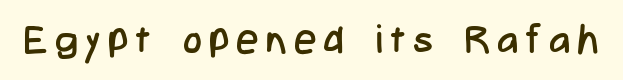
The gap between lines stays unmarked. Every character sits straight up, as roman type does. No letter is thick-stroked: the sample isn't bold. The passage shown is typed in a proportional face where columns would drift. Each letter's strokes conclude bluntly, with no projecting serifs.
